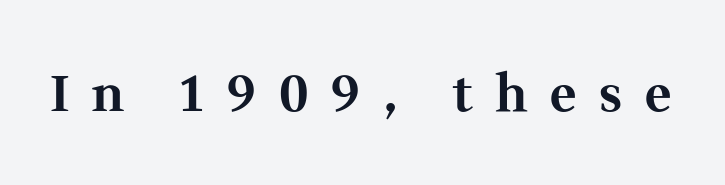
The image shows 50 px bold serif type, upright; set unusually wide letter spacing (+0.46 em), not underlined; medium stroke contrast and a medium x-height.
